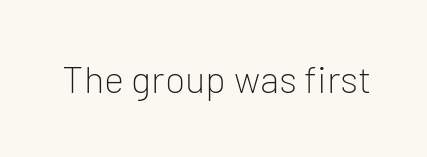
{"serif": "no", "italic": "no", "bold": "no", "weight": "light", "width": "normal", "stroke_contrast": "low", "x_height": "medium", "monospaced": "no", "underline": "no", "letter_spacing": "normal", "letter_spacing_em": 0.0, "glyph_px": 38}
